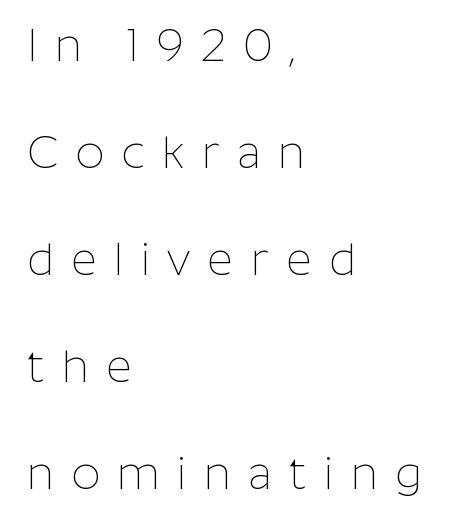
{"serif": "no", "italic": "no", "bold": "no", "weight": "thin", "width": "normal", "stroke_contrast": "low", "x_height": "medium", "monospaced": "no", "underline": "no", "align": "left", "line_spacing": "loose", "line_spacing_ratio": 2.38, "letter_spacing": "wide", "letter_spacing_em": 0.38, "glyph_px": 45}
